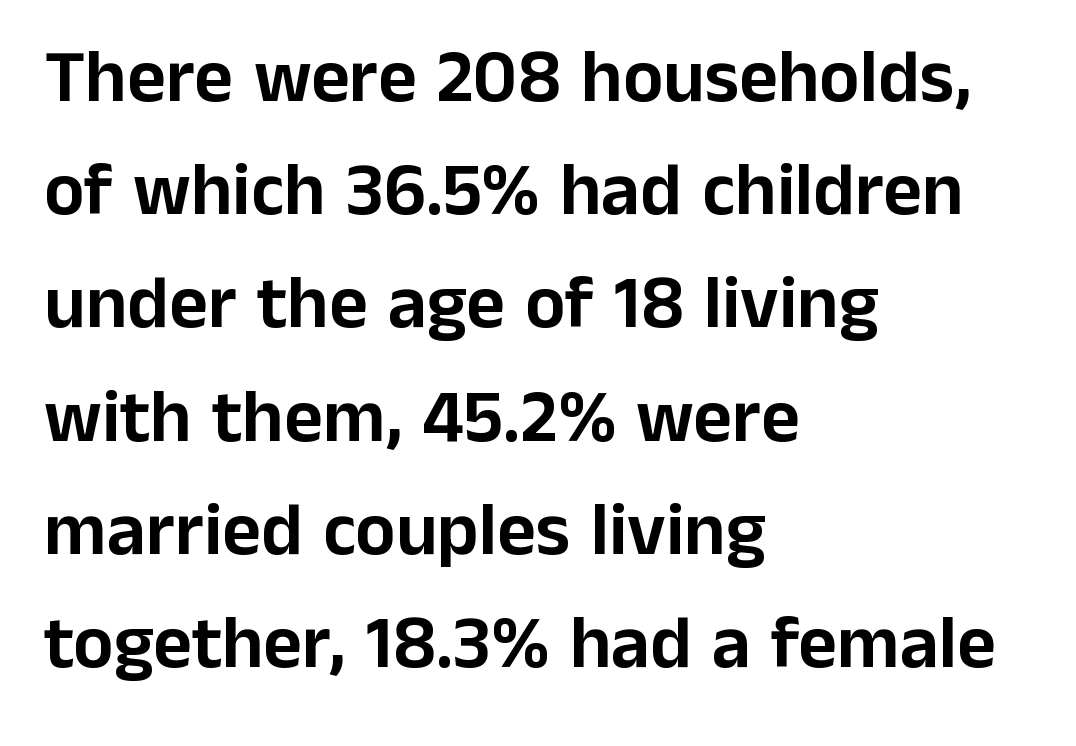
The image shows 75 px sans-serif type, upright; set left-aligned, normal line spacing (1.51x), normal letter spacing, not underlined; low stroke contrast and a medium x-height.
